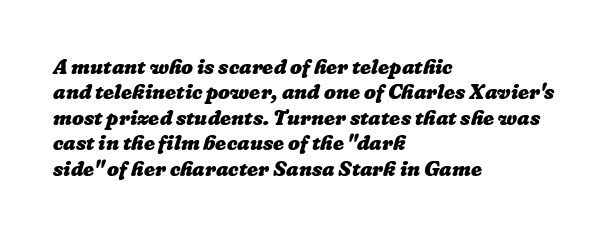
One-word summary of the alignment: left. A clean baseline with only descenders dipping below it. No extra tracking has been applied to these lines. Set as a true bold cut, around the 700 mark.
